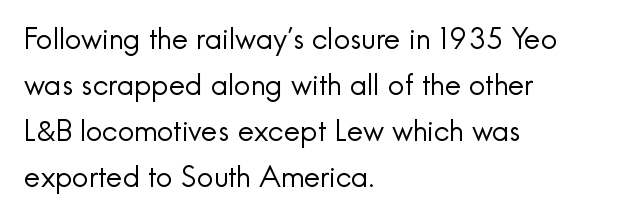
The image shows 29 px regular-weight sans-serif type, upright; set left-aligned, normal line spacing (1.59x), normal letter spacing, not underlined; a small x-height.
